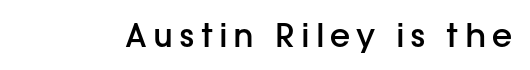
Q: Is the text bold? A: Semi-bold.
Q: Is the text italic (slanted)? A: No, it is upright.
Q: Is the typeface a serif or a sans-serif typeface? A: Sans-serif.
Q: Is the text underlined? A: No.
Q: Width (condensed, normal, or wide)? A: Normal.
Q: Stroke contrast? A: Low.
Q: x-height? A: Medium.
Q: Monospaced? A: No.
